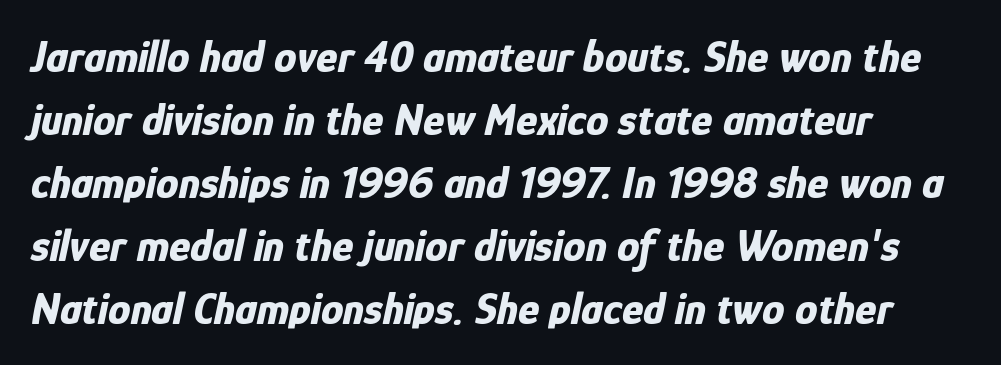
{"italic": "yes", "lean": "right", "slant_degrees": 12, "bold": "yes", "weight": "bold", "width": "condensed", "stroke_contrast": "low", "x_height": "medium", "monospaced": "no", "underline": "no", "align": "left", "line_spacing": "normal", "line_spacing_ratio": 1.4, "letter_spacing": "normal", "letter_spacing_em": 0.0, "glyph_px": 45}
